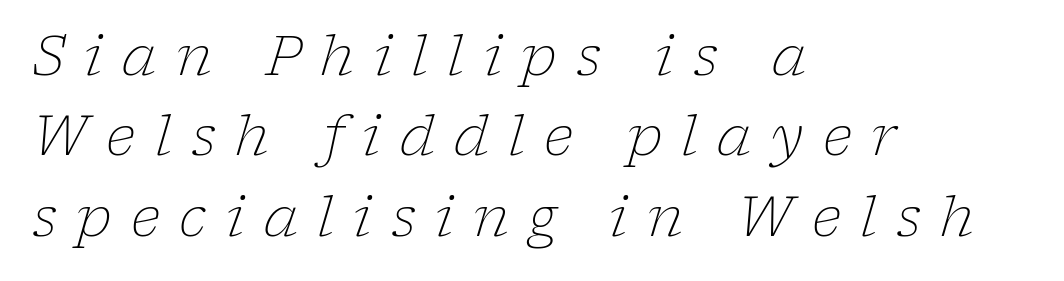
{"serif": "yes", "italic": "yes", "lean": "right", "slant_degrees": 17, "bold": "no", "weight": "light", "width": "normal", "stroke_contrast": "low", "x_height": "medium", "monospaced": "no", "underline": "no", "align": "left", "line_spacing": "normal", "line_spacing_ratio": 1.46, "letter_spacing": "wide", "letter_spacing_em": 0.35, "glyph_px": 55}
